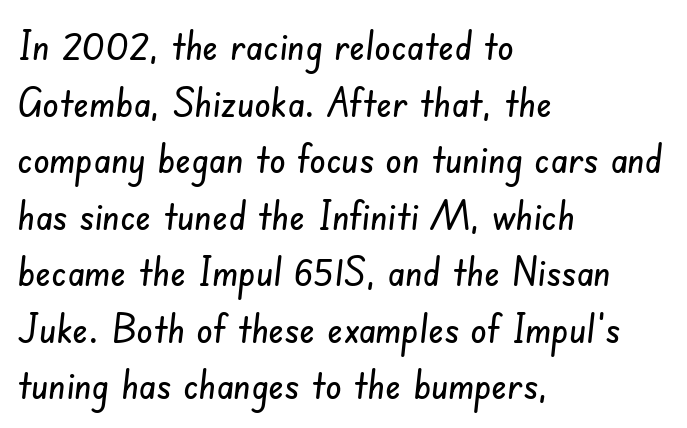
{"serif": "no", "width": "condensed", "stroke_contrast": "low", "x_height": "small", "monospaced": "no", "underline": "no", "align": "left", "line_spacing": "normal", "line_spacing_ratio": 1.38, "letter_spacing": "normal", "letter_spacing_em": 0.0, "glyph_px": 41}
